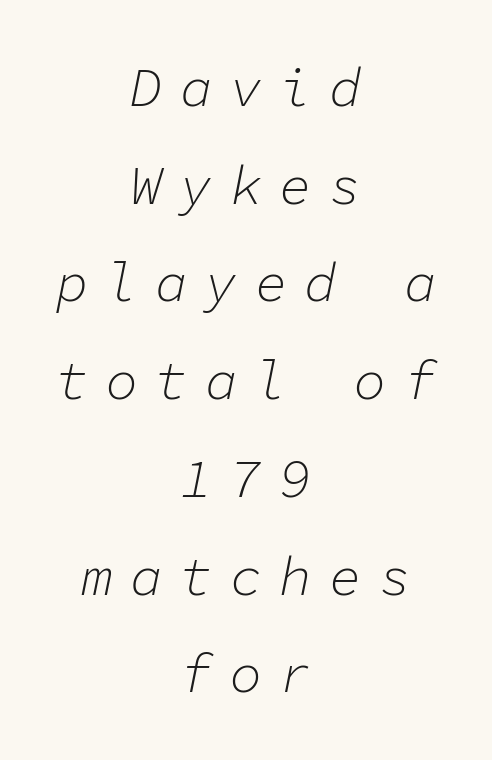
The image shows 54 px light type, italic (leaning right), monospaced; set centered, line spacing 1.81x, unusually wide letter spacing (+0.32 em), not underlined; low stroke contrast and a medium x-height.
